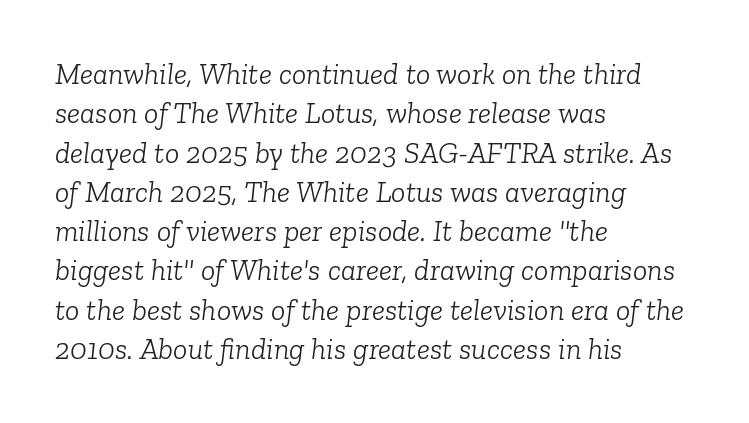
{"serif": "yes", "italic": "yes", "lean": "right", "slant_degrees": 6, "bold": "no", "weight": "light", "width": "normal", "stroke_contrast": "low", "x_height": "medium", "monospaced": "no", "underline": "no", "align": "left", "line_spacing": "normal", "line_spacing_ratio": 1.31, "letter_spacing": "normal", "letter_spacing_em": 0.0, "glyph_px": 30}
